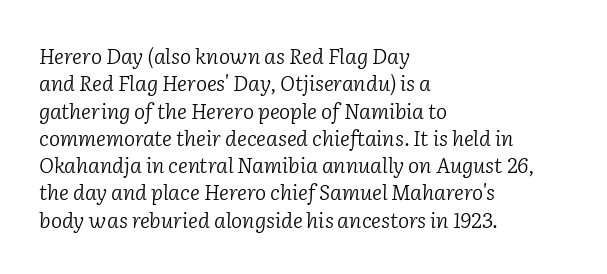
The image shows 21 px text type, italic (leaning right); set left-aligned, normal line spacing (1.3x), normal letter spacing, not underlined.
